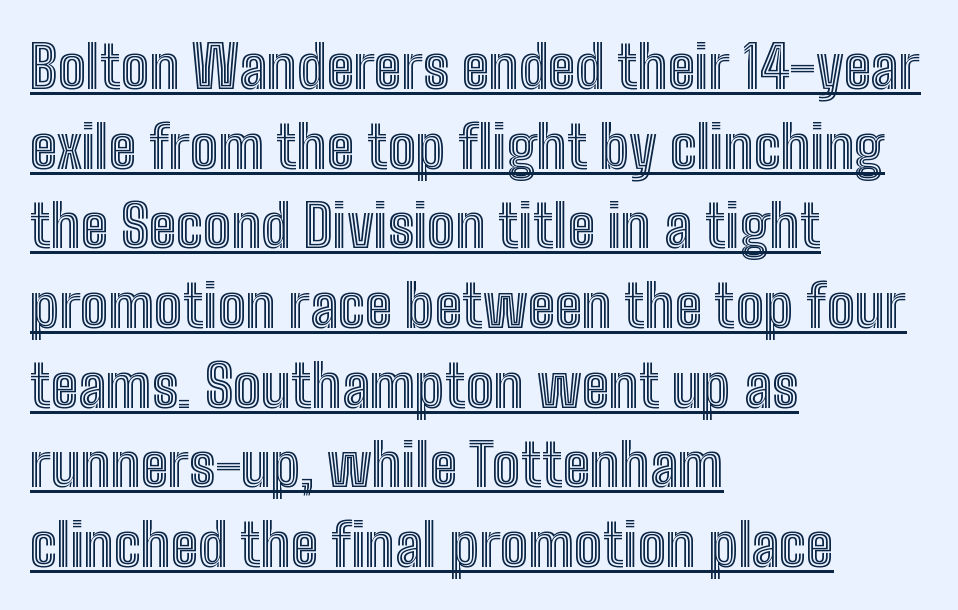
Glyph-to-glyph distance matches everyday printed text. Line beginnings align vertically; line endings do not. The sample's only ornament is a line tracing under the words. Varying glyph widths throughout — classic text-font behaviour.
